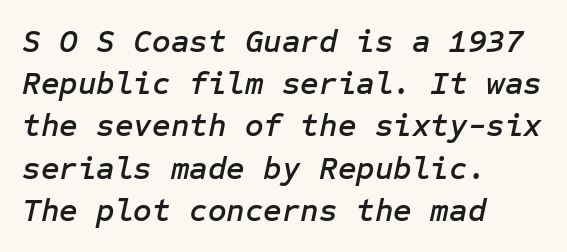
Q: Is the text italic (slanted)? A: Yes, it leans right by about 12 degrees.
Q: Is the text underlined? A: No.
Q: How is the paragraph aligned? A: Left-aligned.
Q: Is the spacing between letters normal or unusually wide? A: Normal.
Q: Is the spacing between lines tight, normal or loose? A: Normal.
Q: Width (condensed, normal, or wide)? A: Normal.
Q: Stroke contrast? A: Low.
Q: x-height? A: Medium.
